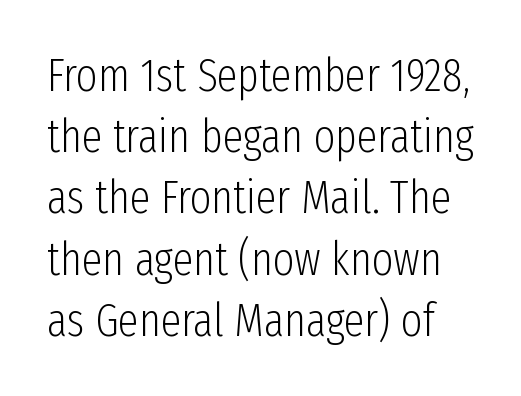
Is there any slant? The stems are plumb. A typesetter would call this leading conventional body-copy spacing. Between one letter and the next there's only the usual sliver of space. Each stroke keeps to a modest, everyday thickness or less.
